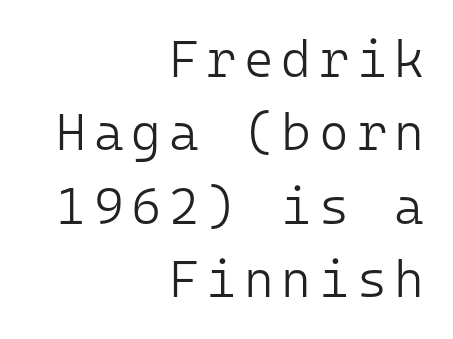
{"serif": "no", "italic": "no", "bold": "no", "weight": "light", "width": "normal", "stroke_contrast": "low", "x_height": "medium", "monospaced": "yes", "underline": "no", "align": "right", "line_spacing": "normal", "line_spacing_ratio": 1.44, "glyph_px": 51}
